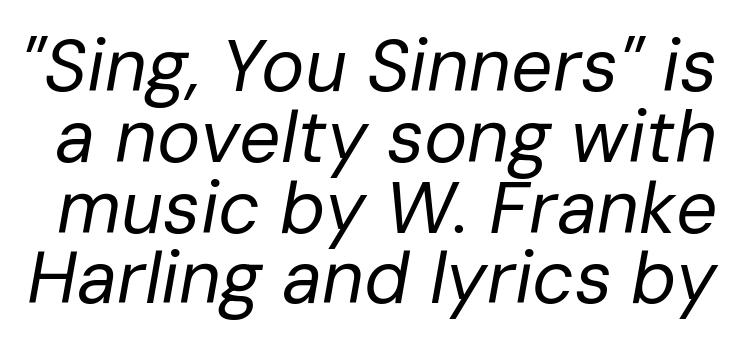
Q: Is the text bold? A: No.
Q: Is the text italic (slanted)? A: Yes, it leans right by about 10 degrees.
Q: Is the text underlined? A: No.
Q: Is the spacing between letters normal or unusually wide? A: Normal.
Q: Is the spacing between lines tight, normal or loose? A: Tight.
Q: Width (condensed, normal, or wide)? A: Normal.
Q: Stroke contrast? A: Low.
Q: x-height? A: Medium.
Q: Monospaced? A: No.
